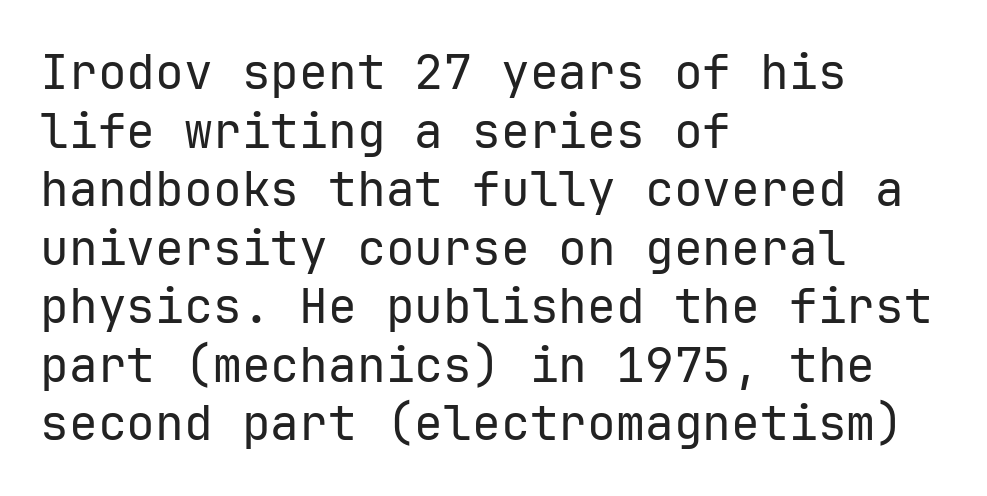
{"serif": "no", "italic": "no", "bold": "no", "weight": "regular", "width": "normal", "stroke_contrast": "low", "x_height": "medium", "underline": "no", "align": "left", "line_spacing_ratio": 1.22, "letter_spacing": "normal", "letter_spacing_em": 0.0, "glyph_px": 48}
